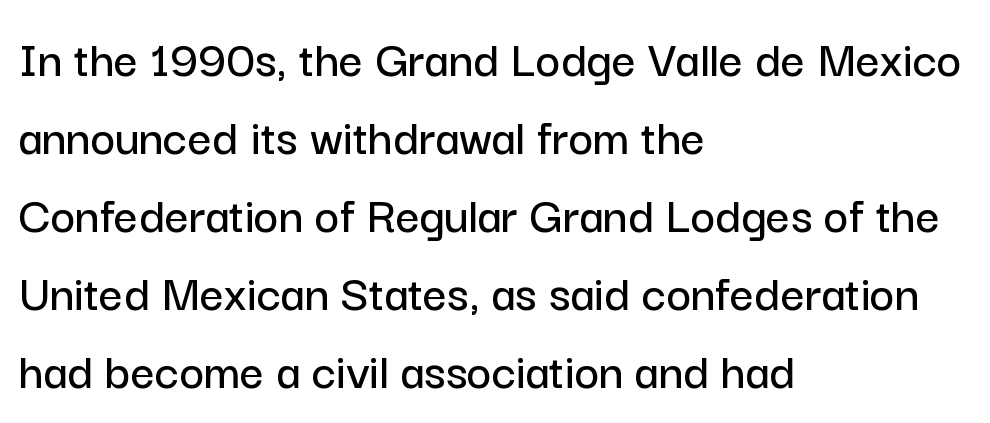
Q: Is the text italic (slanted)? A: No, it is upright.
Q: Is the typeface a serif or a sans-serif typeface? A: Sans-serif.
Q: Is the text underlined? A: No.
Q: How is the paragraph aligned? A: Left-aligned.
Q: Is the spacing between letters normal or unusually wide? A: Normal.
Q: Is the spacing between lines tight, normal or loose? A: Normal.
Q: Width (condensed, normal, or wide)? A: Normal.
Q: Stroke contrast? A: Low.
Q: x-height? A: Medium.
Q: Monospaced? A: No.
